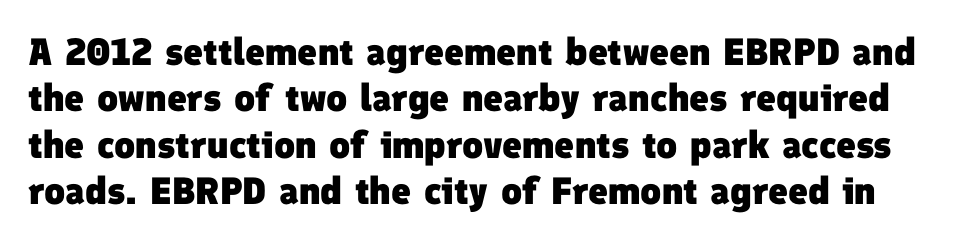
Q: Is the text bold? A: Yes.
Q: Is the typeface a serif or a sans-serif typeface? A: Sans-serif.
Q: Is the text underlined? A: No.
Q: Is the spacing between letters normal or unusually wide? A: Normal.
Q: Width (condensed, normal, or wide)? A: Normal.
Q: Stroke contrast? A: Low.
Q: x-height? A: Medium.
Q: Monospaced? A: No.
